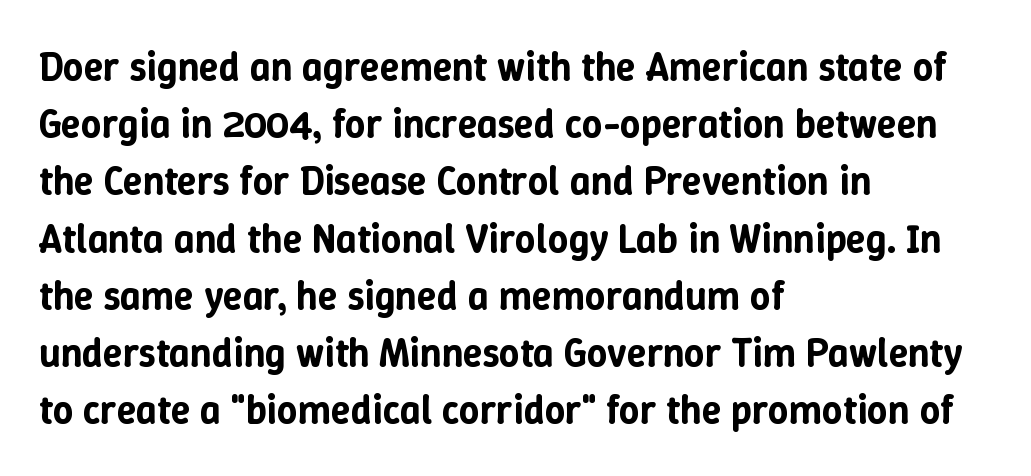
Line starts are locked; line ends wander. Plain, unruled lines of type. Looks like regular typesetting: each glyph gets only the width it needs. Ascenders rise straight up at ninety degrees. What's the leading like? Ordinary, nothing unusual.
